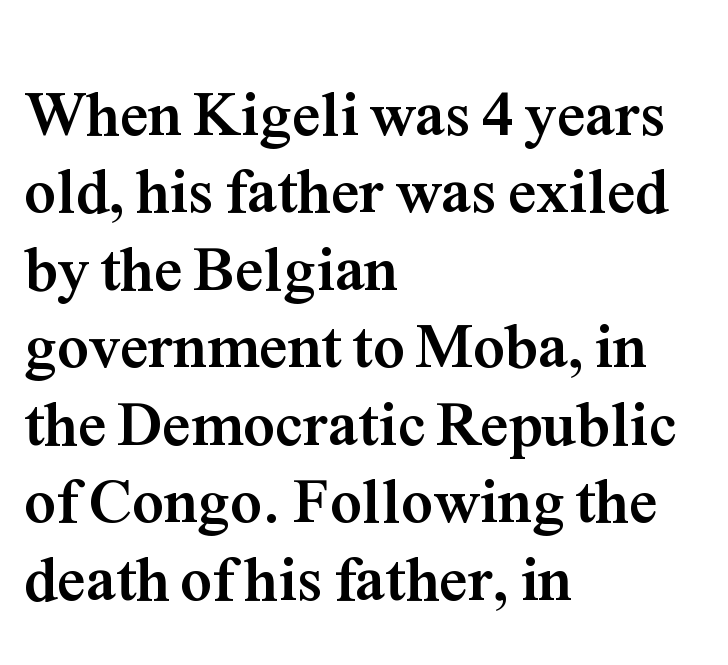
Nobody touched the tracking dial on this one. The letters advance in unequal steps, a hallmark of proportional type. Small tapered or slab feet sit at the stroke ends, so this counts as serif. Do the letters lean? They stand straight. Descenders are the only things crossing below the line.
